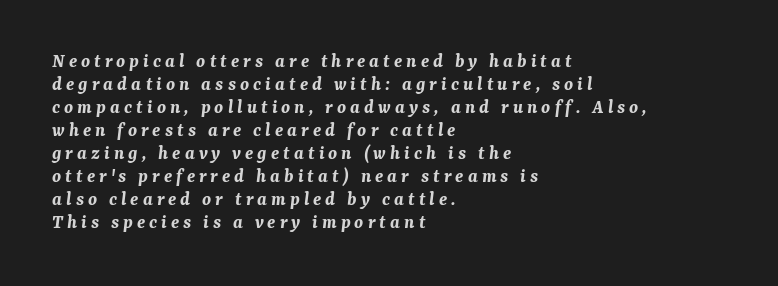
Q: Is the text bold? A: Yes.
Q: Is the text italic (slanted)? A: Yes, it leans right by about 7 degrees.
Q: Is the text underlined? A: No.
Q: How is the paragraph aligned? A: Left-aligned.
Q: Is the spacing between letters normal or unusually wide? A: Unusually wide.
Q: Is the spacing between lines tight, normal or loose? A: Tight.
